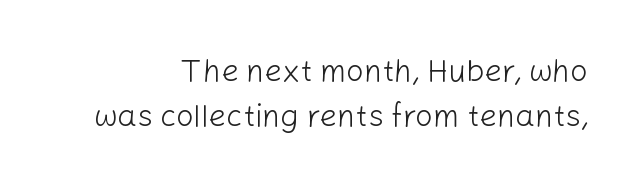
The image shows 31 px light sans-serif type, upright; set right-aligned, normal line spacing (1.44x), normal letter spacing, not underlined; low stroke contrast and a medium x-height.
